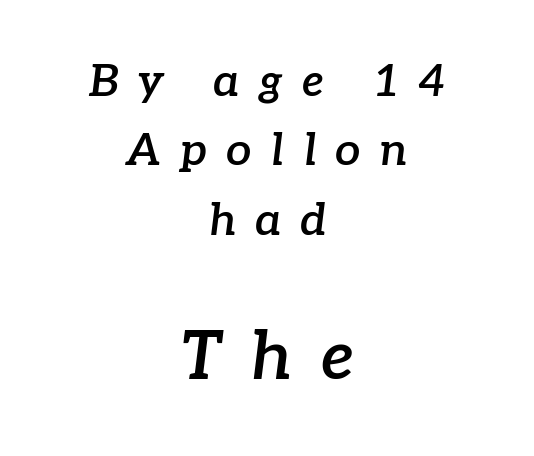
Caption: upper text group reduced, lower text group enlarged. The letters advance in unequal steps, a hallmark of proportional type. What kind of face is this? One with serifs. Its strokes are somewhat broadened, the hallmark of semibold type. The typesetter chose a symmetrical, centered arrangement here.
